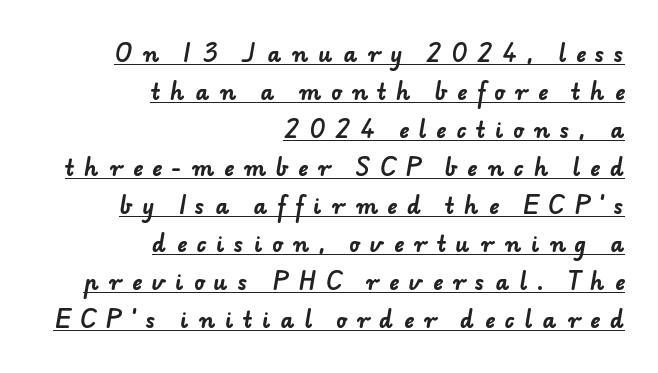
Reading down the block, your eye finds every line finishing at a fixed right position. Heavy-handed strokes throughout: this text is bold. The face used here is rendered with a markedly widened letterfit. What decoration does the sample have? An underline.
